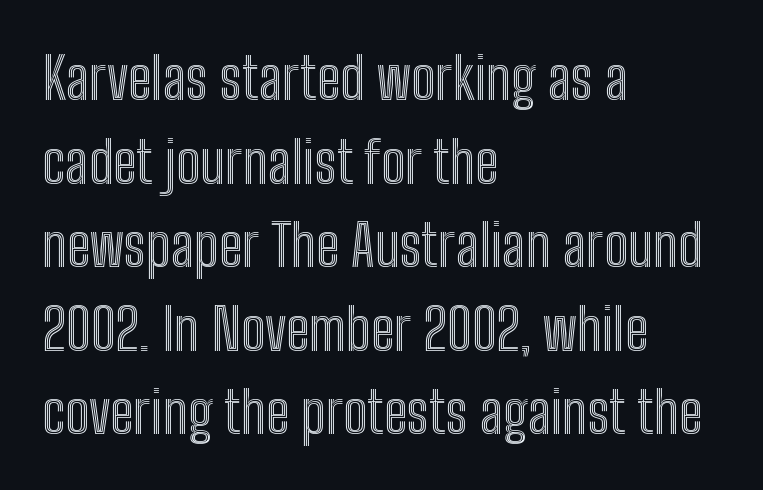
Q: Is the text italic (slanted)? A: No, it is upright.
Q: Is the text underlined? A: No.
Q: How is the paragraph aligned? A: Left-aligned.
Q: Is the spacing between letters normal or unusually wide? A: Normal.
Q: Is the spacing between lines tight, normal or loose? A: Normal.
Q: Width (condensed, normal, or wide)? A: Condensed.
Q: x-height? A: Medium.
Q: Monospaced? A: No.
